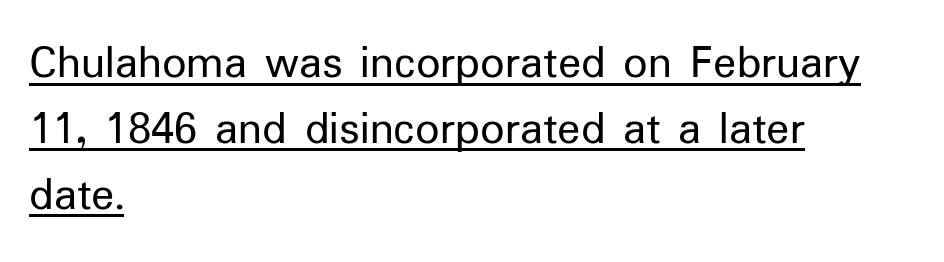
Q: Is the text bold? A: No.
Q: Is the text italic (slanted)? A: No, it is upright.
Q: Is the typeface a serif or a sans-serif typeface? A: Sans-serif.
Q: Is the text underlined? A: Yes.
Q: How is the paragraph aligned? A: Left-aligned.
Q: Is the spacing between letters normal or unusually wide? A: Normal.
Q: Is the spacing between lines tight, normal or loose? A: Normal.
Q: Width (condensed, normal, or wide)? A: Normal.
Q: Stroke contrast? A: Low.
Q: x-height? A: Medium.
Q: Monospaced? A: No.
